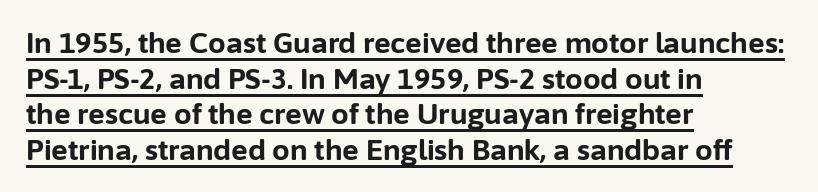
Q: Is the text bold? A: Yes.
Q: Is the text italic (slanted)? A: No, it is upright.
Q: Is the typeface a serif or a sans-serif typeface? A: Sans-serif.
Q: Is the text underlined? A: Yes.
Q: How is the paragraph aligned? A: Left-aligned.
Q: Is the spacing between letters normal or unusually wide? A: Normal.
Q: Is the spacing between lines tight, normal or loose? A: Normal.
Q: Width (condensed, normal, or wide)? A: Normal.
Q: Stroke contrast? A: Low.
Q: x-height? A: Medium.
Q: Monospaced? A: No.
